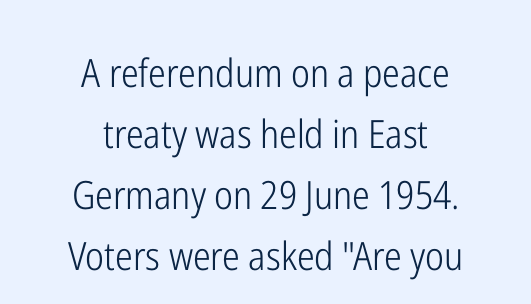
The image shows 39 px light, condensed sans-serif type, upright; set centered, normal line spacing (1.56x), normal letter spacing, not underlined; low stroke contrast and a medium x-height.
